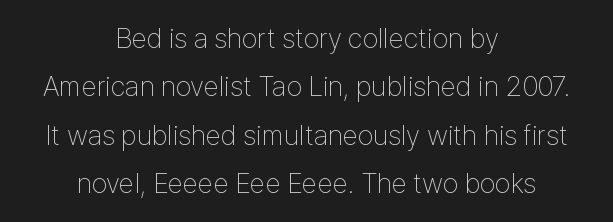
Q: Is the text bold? A: No.
Q: Is the text italic (slanted)? A: No, it is upright.
Q: Is the typeface a serif or a sans-serif typeface? A: Sans-serif.
Q: Is the text underlined? A: No.
Q: How is the paragraph aligned? A: Centered.
Q: Is the spacing between letters normal or unusually wide? A: Normal.
Q: Width (condensed, normal, or wide)? A: Condensed.
Q: Stroke contrast? A: Low.
Q: x-height? A: Medium.
Q: Monospaced? A: No.
